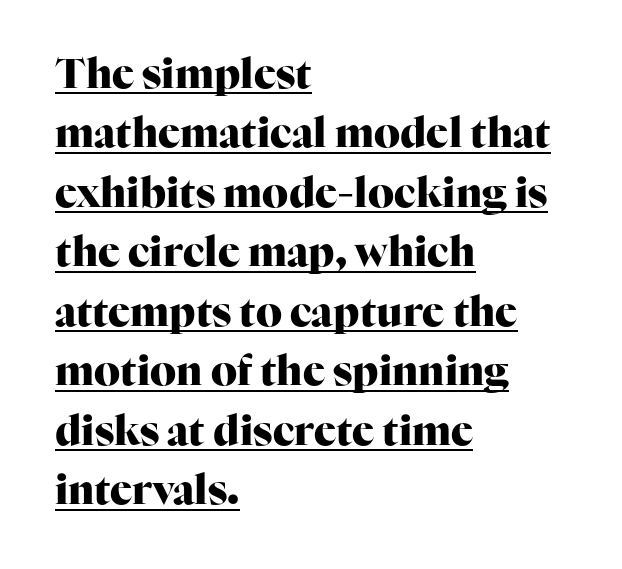
The image shows 41 px heavy serif type, upright; set left-aligned, normal line spacing (1.45x), normal letter spacing, underlined; high stroke contrast and a medium x-height.
